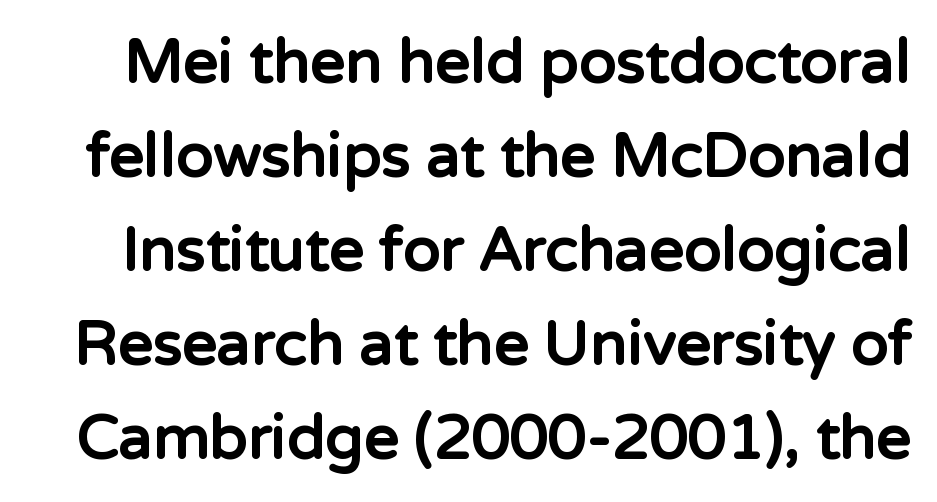
Q: Is the text bold? A: Yes.
Q: Is the text italic (slanted)? A: No, it is upright.
Q: Is the typeface a serif or a sans-serif typeface? A: Sans-serif.
Q: Is the text underlined? A: No.
Q: Is the spacing between letters normal or unusually wide? A: Normal.
Q: Is the spacing between lines tight, normal or loose? A: Normal.
Q: Width (condensed, normal, or wide)? A: Normal.
Q: Stroke contrast? A: Low.
Q: x-height? A: Medium.
Q: Monospaced? A: No.
